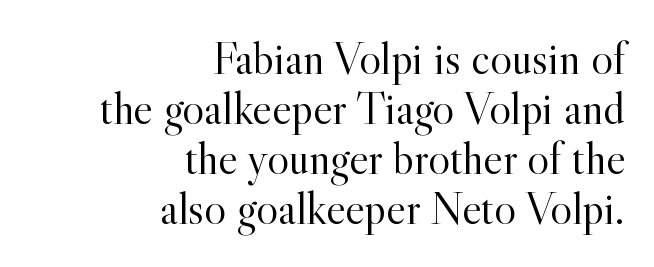
The image shows 46 px light serif type, upright; set right-aligned, tight line spacing (1.09x), normal letter spacing, not underlined; a small x-height.
